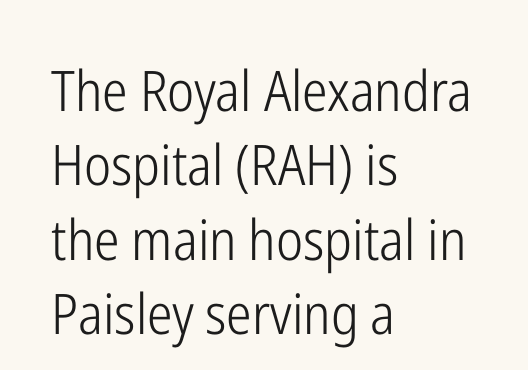
Descenders are the only things crossing below the line. Each letter keeps its own natural width here, so spacing adapts to shape. This sample uses a sans-serif face. The passage is arranged the way most books set body copy — flush left. The lettering stays uniformly vertical, giving the passage a roman look.
